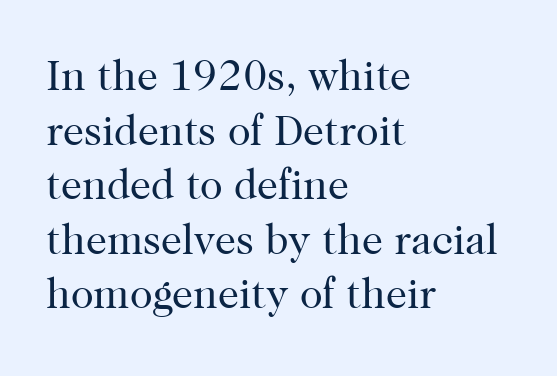
{"serif": "yes", "italic": "no", "bold": "no", "weight": "regular", "width": "normal", "stroke_contrast": "high", "x_height": "medium", "monospaced": "no", "underline": "no", "align": "left", "line_spacing": "normal", "line_spacing_ratio": 1.3, "letter_spacing": "normal", "letter_spacing_em": 0.0, "glyph_px": 42}
